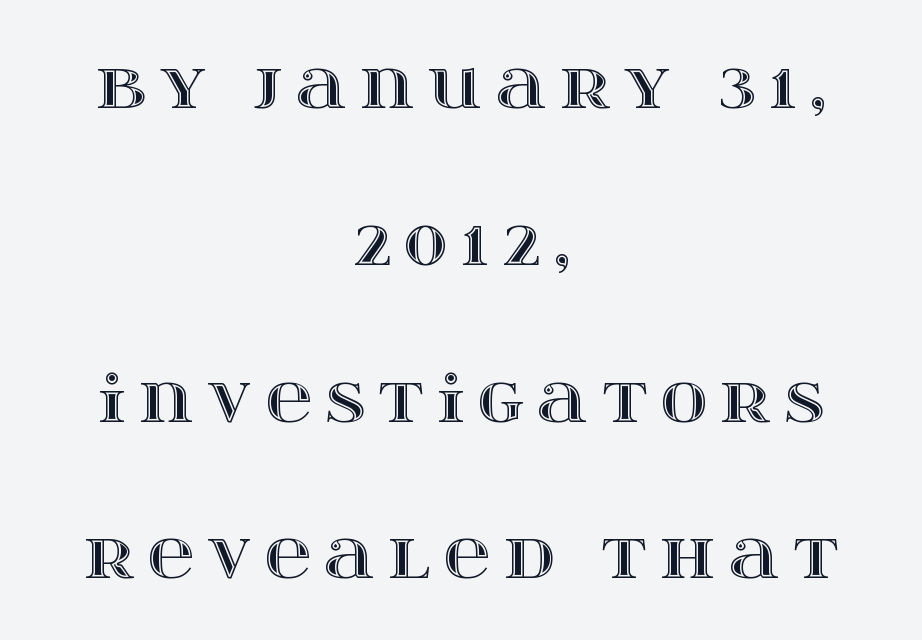
Q: Is the text italic (slanted)? A: No, it is upright.
Q: Is the text underlined? A: No.
Q: How is the paragraph aligned? A: Centered.
Q: Is the spacing between letters normal or unusually wide? A: Unusually wide.
Q: Is the spacing between lines tight, normal or loose? A: Loose.
Q: Width (condensed, normal, or wide)? A: Wide.
Q: x-height? A: Large.
Q: Monospaced? A: No.
